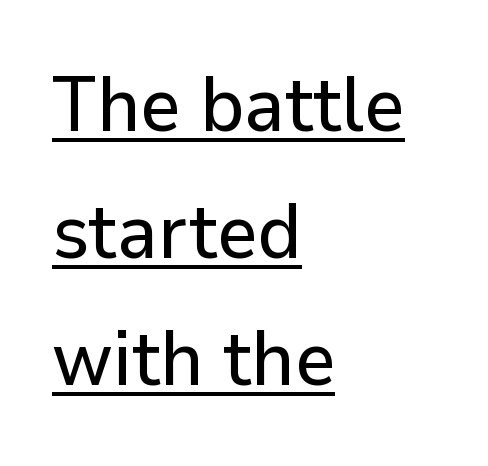
Q: Is the text italic (slanted)? A: No, it is upright.
Q: Is the typeface a serif or a sans-serif typeface? A: Sans-serif.
Q: Is the text underlined? A: Yes.
Q: How is the paragraph aligned? A: Left-aligned.
Q: Is the spacing between letters normal or unusually wide? A: Normal.
Q: Is the spacing between lines tight, normal or loose? A: Normal.
Q: Width (condensed, normal, or wide)? A: Normal.
Q: Stroke contrast? A: Low.
Q: x-height? A: Medium.
Q: Monospaced? A: No.
